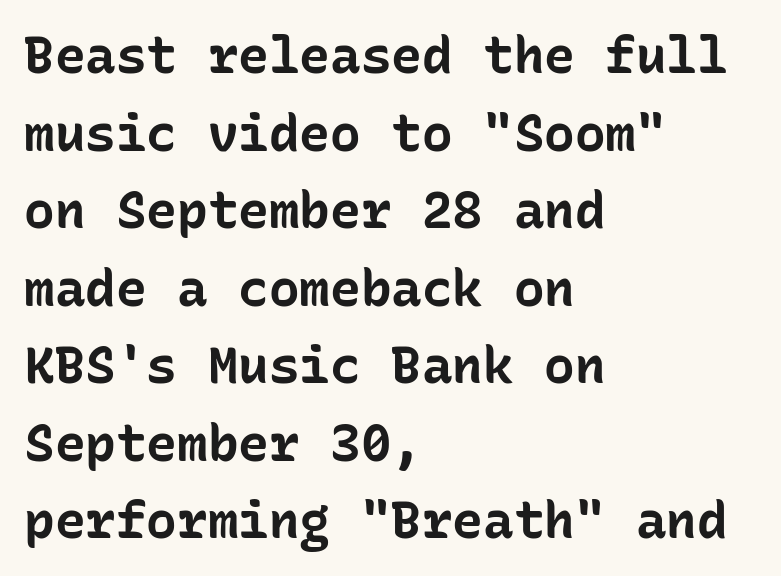
{"serif": "no", "italic": "no", "bold": "yes", "weight": "bold", "width": "normal", "stroke_contrast": "low", "x_height": "medium", "monospaced": "yes", "underline": "no", "align": "left", "line_spacing": "normal", "line_spacing_ratio": 1.52, "letter_spacing": "normal", "letter_spacing_em": 0.0, "glyph_px": 51}
